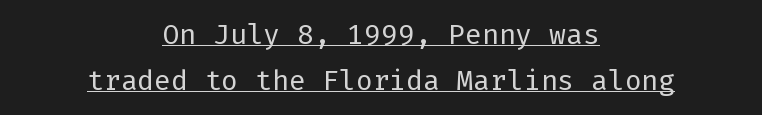
{"serif": "no", "italic": "no", "bold": "no", "weight": "regular", "width": "normal", "stroke_contrast": "low", "x_height": "medium", "underline": "yes", "align": "center", "line_spacing": "normal", "line_spacing_ratio": 1.64, "letter_spacing": "normal", "letter_spacing_em": 0.0, "glyph_px": 28}
